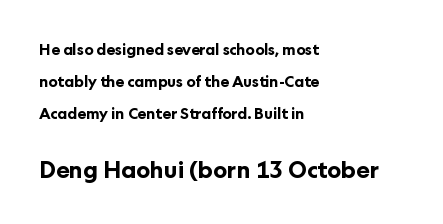
I'd describe the lettering as bold — thick and assertive. These lines keep a tight, regular rhythm from letter to letter. Quick note: not italic, upright. The typesetter chose a ragged-right arrangement here. Is the lower block the larger one? Yes — the lower block carries the bigger type.
